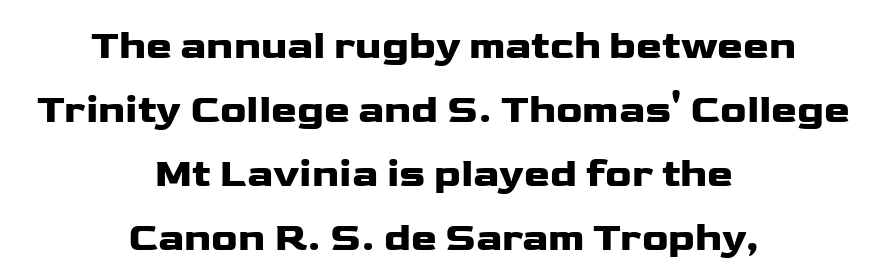
{"serif": "no", "italic": "no", "width": "wide", "stroke_contrast": "low", "x_height": "medium", "monospaced": "no", "underline": "no", "align": "center", "line_spacing": "normal", "line_spacing_ratio": 1.64, "letter_spacing": "normal", "letter_spacing_em": 0.0, "glyph_px": 39}
